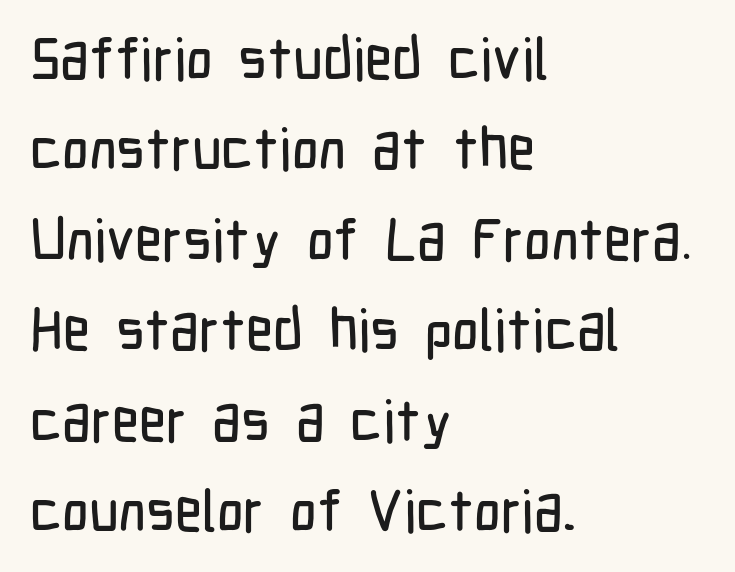
Q: Is the text italic (slanted)? A: No, it is upright.
Q: Is the typeface a serif or a sans-serif typeface? A: Sans-serif.
Q: Is the text underlined? A: No.
Q: How is the paragraph aligned? A: Left-aligned.
Q: Is the spacing between letters normal or unusually wide? A: Normal.
Q: Is the spacing between lines tight, normal or loose? A: Normal.
Q: Width (condensed, normal, or wide)? A: Condensed.
Q: Stroke contrast? A: Low.
Q: x-height? A: Medium.
Q: Monospaced? A: No.
